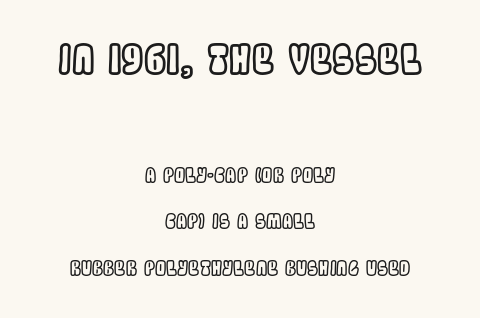
Airy leading. The type is set solid horizontally, with unmodified tracking. Is this a fixed-width face? No — the glyphs have proportional, varying widths. Line starts and ends both wander, symmetrically. Anything drawn beneath the words? Only blank space.
